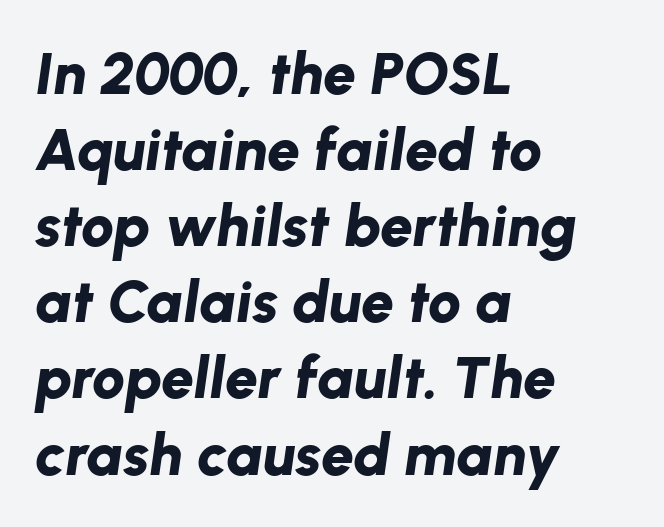
The image shows 59 px bold type, italic (leaning right); set left-aligned, normal line spacing (1.29x), normal letter spacing, not underlined; low stroke contrast and a medium x-height.
